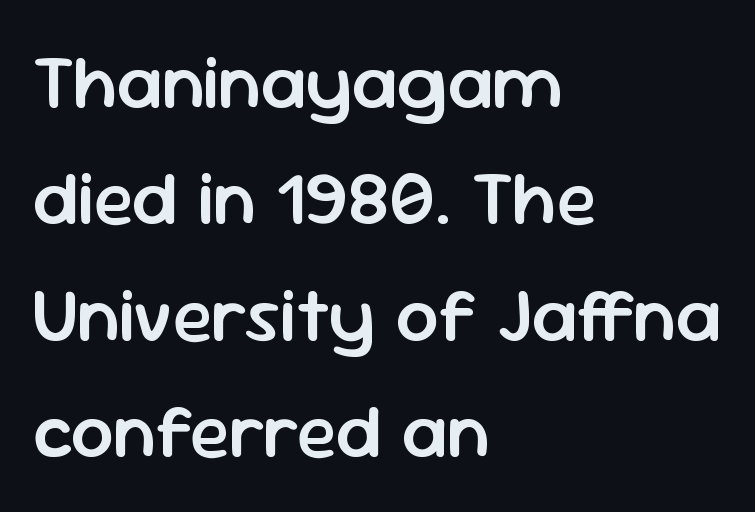
Q: Is the text bold? A: Semi-bold.
Q: Is the text italic (slanted)? A: No, it is upright.
Q: Is the typeface a serif or a sans-serif typeface? A: Sans-serif.
Q: Is the text underlined? A: No.
Q: How is the paragraph aligned? A: Left-aligned.
Q: Is the spacing between letters normal or unusually wide? A: Normal.
Q: Is the spacing between lines tight, normal or loose? A: Normal.
Q: Width (condensed, normal, or wide)? A: Normal.
Q: Stroke contrast? A: Low.
Q: x-height? A: Medium.
Q: Monospaced? A: No.
